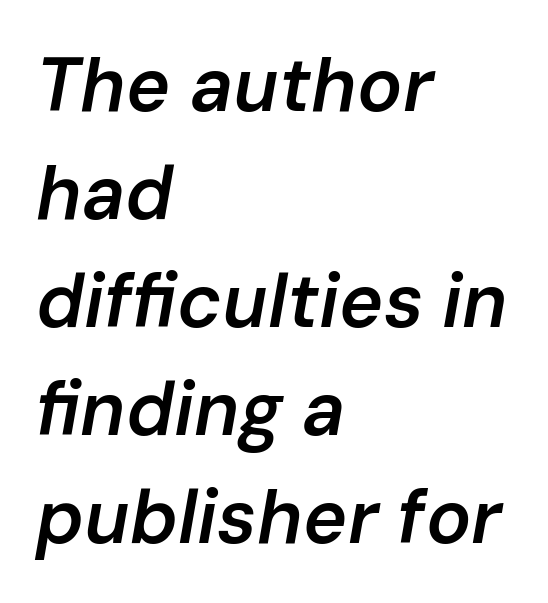
{"italic": "yes", "lean": "right", "slant_degrees": 10, "bold": "semi", "weight": "semibold", "width": "normal", "stroke_contrast": "low", "x_height": "medium", "monospaced": "no", "underline": "no", "align": "left", "line_spacing": "normal", "line_spacing_ratio": 1.44, "letter_spacing": "normal", "letter_spacing_em": 0.0, "glyph_px": 75}
